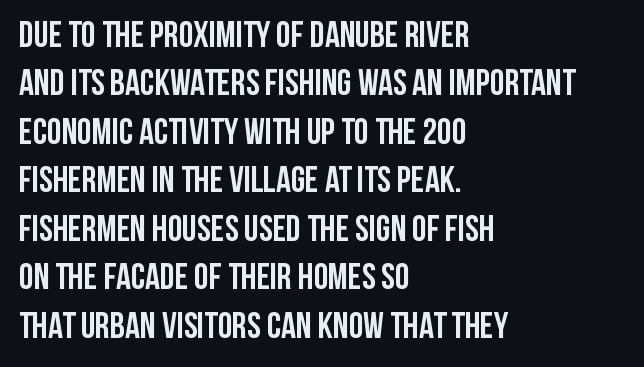
The image shows 37 px semibold, condensed sans-serif type, upright; set left-aligned, normal line spacing (1.31x), normal letter spacing, not underlined; low stroke contrast and a large x-height.
